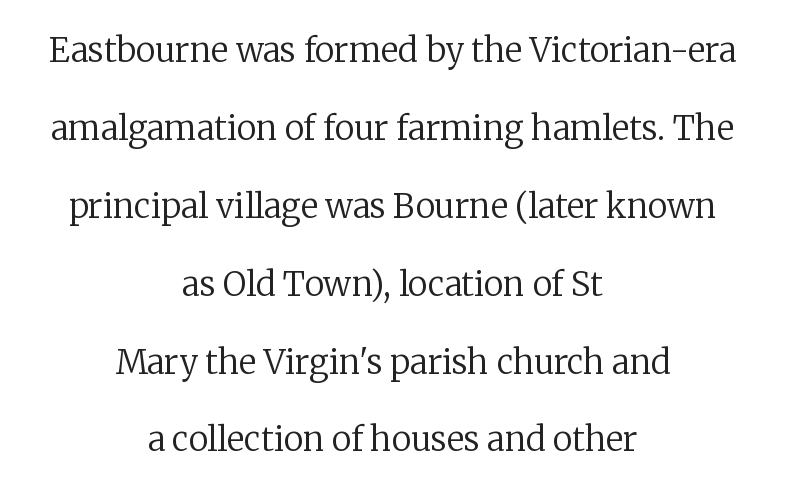
{"serif": "yes", "italic": "no", "bold": "no", "weight": "regular", "width": "normal", "stroke_contrast": "low", "x_height": "medium", "monospaced": "no", "underline": "no", "align": "center", "line_spacing": "loose", "line_spacing_ratio": 2.36, "letter_spacing": "normal", "letter_spacing_em": 0.0, "glyph_px": 33}
